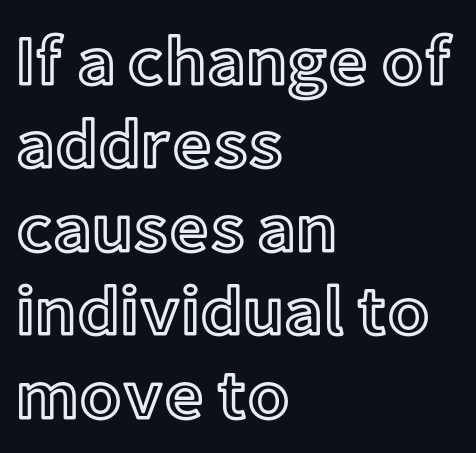
The image shows 69 px text type, upright; set left-aligned, line spacing 1.21x, normal letter spacing, not underlined; a medium x-height.
